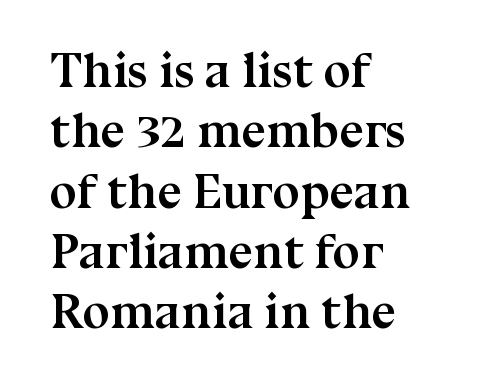
{"serif": "yes", "italic": "no", "bold": "yes", "weight": "semibold", "width": "normal", "stroke_contrast": "medium", "x_height": "medium", "monospaced": "no", "underline": "no", "align": "left", "line_spacing_ratio": 1.23, "letter_spacing": "normal", "letter_spacing_em": 0.0, "glyph_px": 49}
